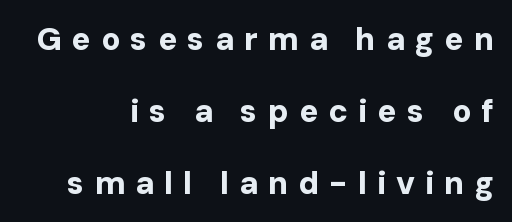
The tracking reads as deliberately expanded to a designer's eye. Honestly, the rows look like they've been pulled way apart. The passage shown is not underscored anywhere. The passage shown is typeset with a sans-serif family. The passage shown is typed in a proportional face where columns would drift. These lines were composed using upright roman letters.
